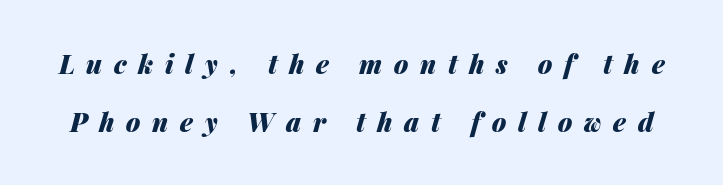
The image shows 26 px bold type, italic (leaning right); set loose line spacing (2.25x), unusually wide letter spacing (+0.45 em), not underlined.
